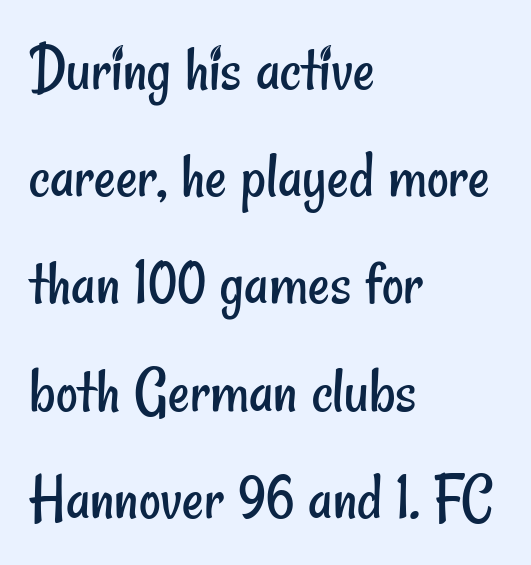
{"serif": "no", "bold": "no", "weight": "regular", "width": "condensed", "stroke_contrast": "low", "x_height": "small", "monospaced": "no", "underline": "no", "align": "left", "line_spacing": "normal", "line_spacing_ratio": 1.6, "letter_spacing": "normal", "letter_spacing_em": 0.0, "glyph_px": 67}
